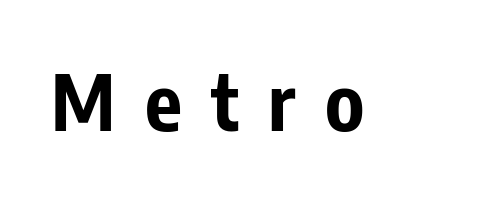
{"serif": "no", "italic": "no", "bold": "yes", "weight": "bold", "width": "condensed", "stroke_contrast": "low", "x_height": "medium", "monospaced": "no", "underline": "no", "letter_spacing": "wide", "letter_spacing_em": 0.38, "glyph_px": 77}
